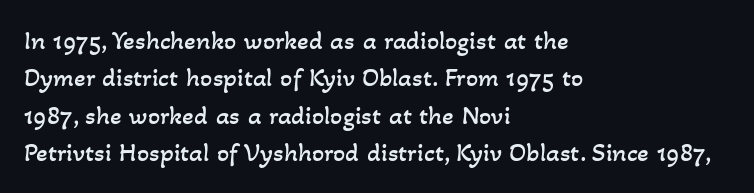
Caption: face not bold, strokes unweighted. Short note: letters normally spaced. The area under the type is left untouched. Typeset ragged right — the left edge is the straight one.
